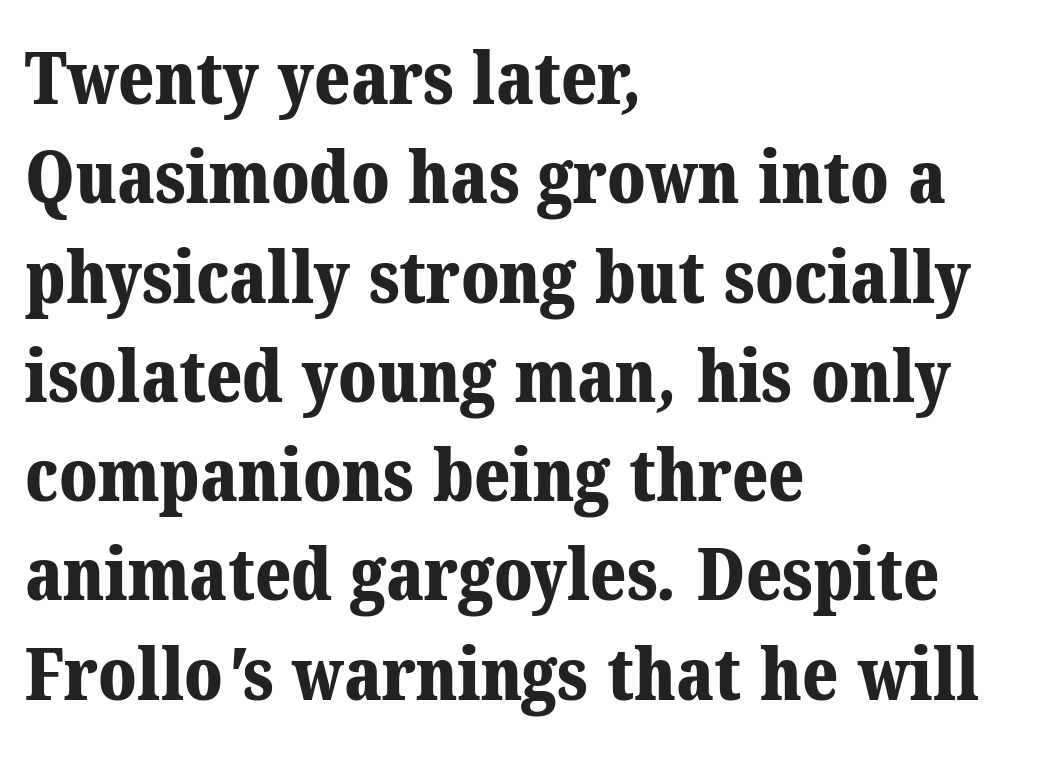
The passage shown is typed in a proportional face where columns would drift. These lines stack with their left ends in a neat column. Type without underlining. These lines carry a lot of weight — the face is fully bold.
